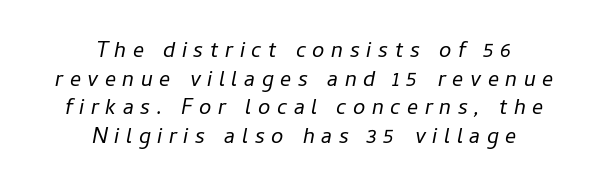
Q: Is the text bold? A: No.
Q: Is the text italic (slanted)? A: Yes, it leans right by about 11 degrees.
Q: Is the text underlined? A: No.
Q: How is the paragraph aligned? A: Centered.
Q: Is the spacing between letters normal or unusually wide? A: Unusually wide.
Q: Is the spacing between lines tight, normal or loose? A: Normal.
